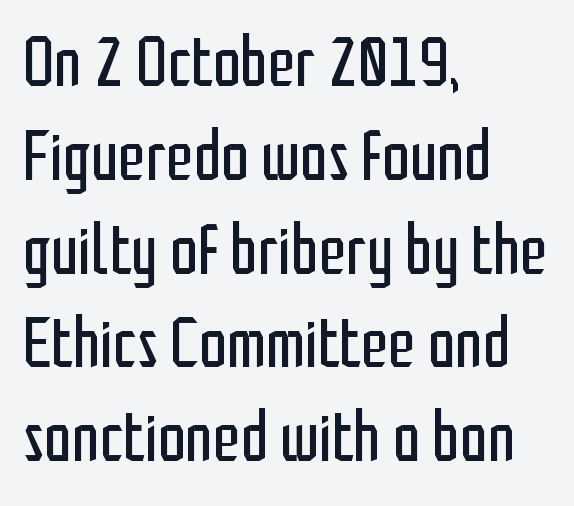
{"serif": "no", "italic": "no", "bold": "no", "weight": "regular", "width": "condensed", "stroke_contrast": "low", "x_height": "medium", "monospaced": "no", "underline": "no", "align": "left", "line_spacing": "normal", "line_spacing_ratio": 1.34, "letter_spacing": "normal", "letter_spacing_em": 0.0, "glyph_px": 70}
